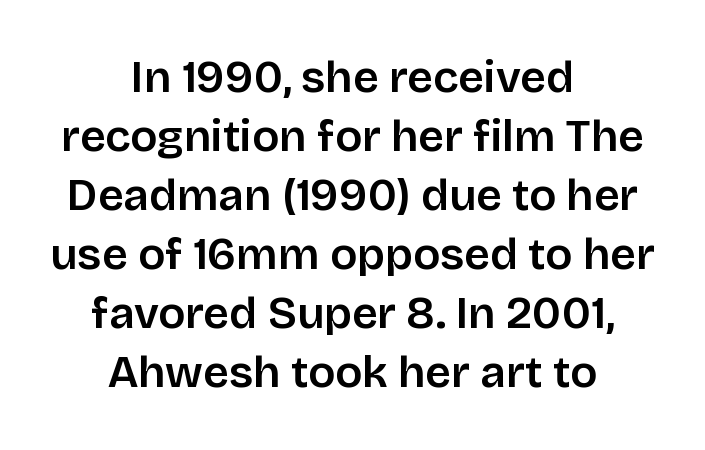
{"serif": "no", "italic": "no", "width": "normal", "stroke_contrast": "low", "x_height": "large", "monospaced": "no", "underline": "no", "align": "center", "line_spacing": "normal", "line_spacing_ratio": 1.31, "letter_spacing": "normal", "letter_spacing_em": 0.0, "glyph_px": 45}
